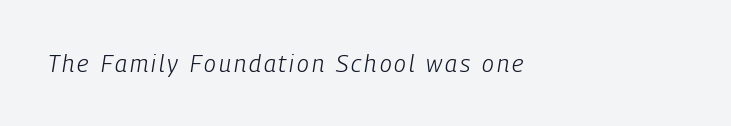
Italic: yes, the glyphs are oblique. The string is rendered with underlining switched off. Horizontally, the lines are justified to the leading edge only. The letterforms sit at book weight or below.
